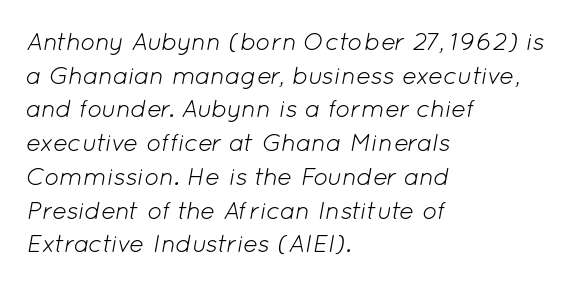
{"italic": "yes", "lean": "right", "slant_degrees": 12, "bold": "no", "underline": "no", "align": "left", "line_spacing": "normal", "line_spacing_ratio": 1.35, "letter_spacing": "normal", "letter_spacing_em": 0.0, "glyph_px": 25}
